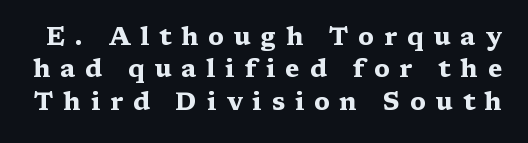
{"italic": "no", "bold": "yes", "underline": "no", "line_spacing": "normal", "line_spacing_ratio": 1.3, "letter_spacing": "wide", "letter_spacing_em": 0.39, "glyph_px": 25}
